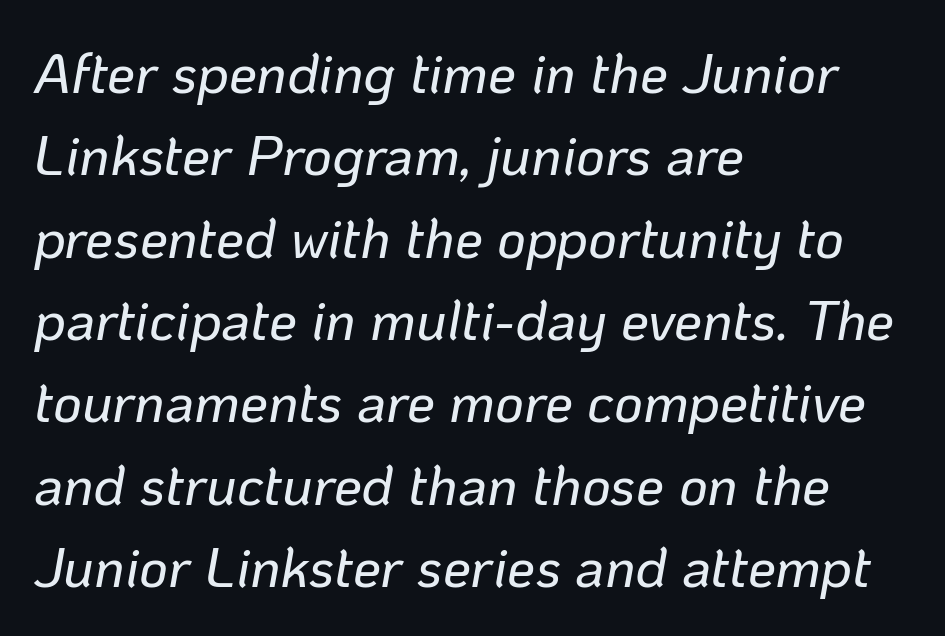
{"italic": "yes", "lean": "right", "slant_degrees": 10, "width": "normal", "stroke_contrast": "low", "x_height": "medium", "monospaced": "no", "underline": "no", "align": "left", "line_spacing": "normal", "line_spacing_ratio": 1.47, "letter_spacing": "normal", "letter_spacing_em": 0.0, "glyph_px": 56}
